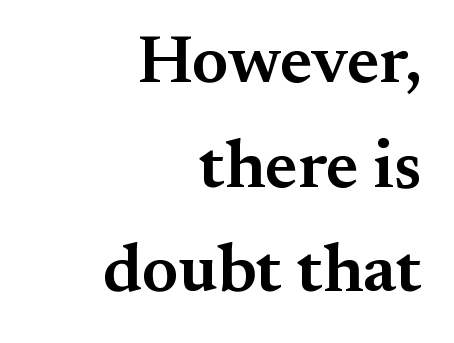
The specimen reads as upright at a glance. The baseline area is clear. Baseline-to-baseline distance is the conventional proportion of letter height. Stroke terminals: seriffed.
